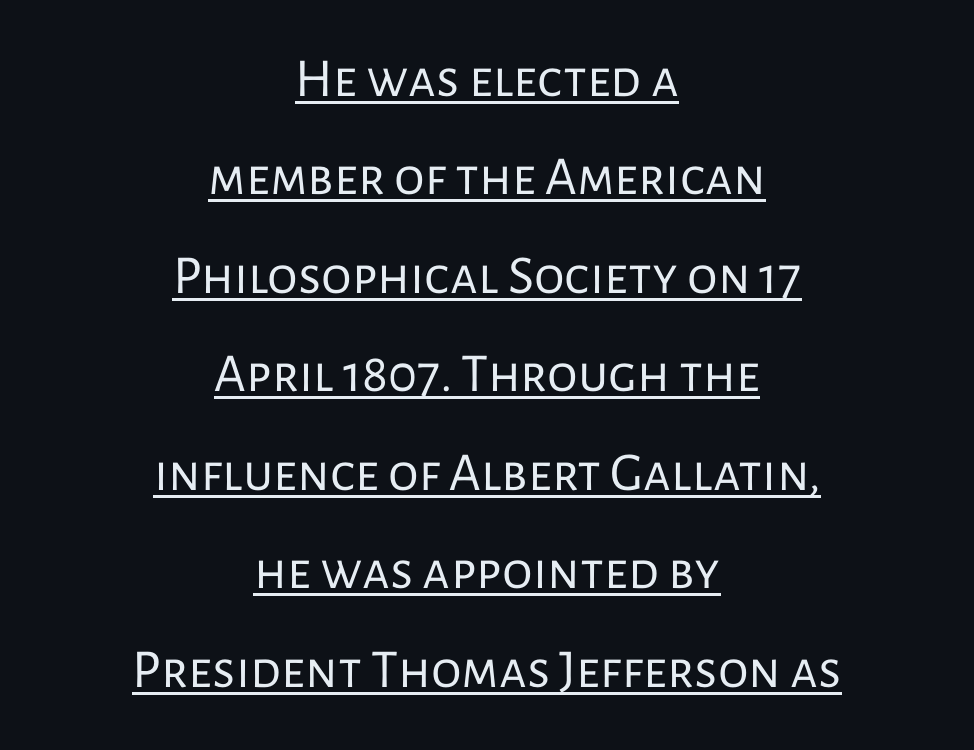
Does the lettering tilt? It doesn't — this is upright. The passage shown has conventional tracking throughout. The glyphs in this specimen are sans serif. Underlining? Definitely there.
